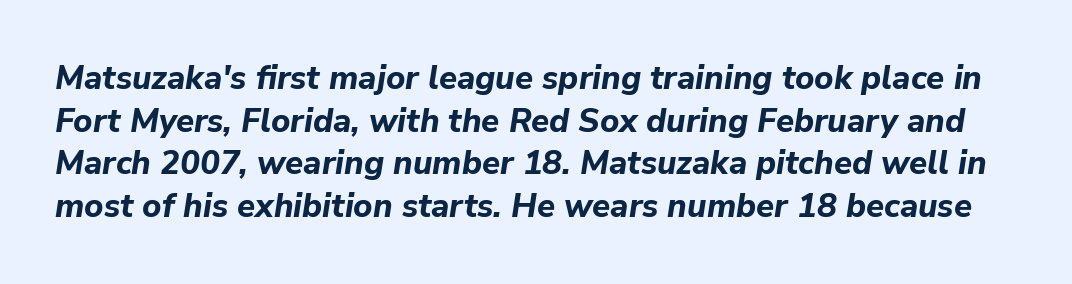
The lines sit at an ordinary, default distance from one another. Would a proofreader flag this as italicized? Yes. Note the varied advance widths — an 'i' is clearly narrower than an 'm'. Quick note: underline off. Words appear dense and cohesive because spacing is normal.
